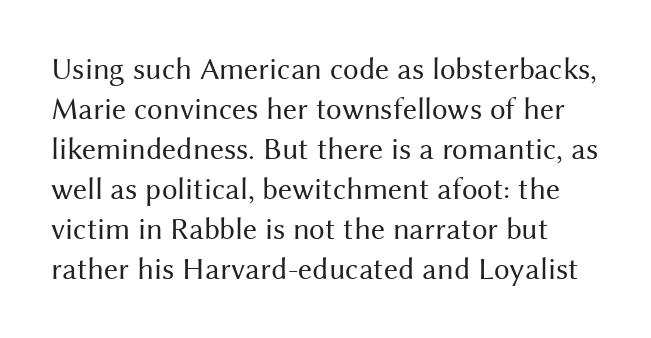
The face used here is rendered with its standard letterfit. Counters stay open thanks to moderate or lighter strokes. The foot of each line stays bare and open. Quick note: interline space is typical. The letters advance in unequal steps, a hallmark of proportional type. This is the regular roman posture of the typeface.
